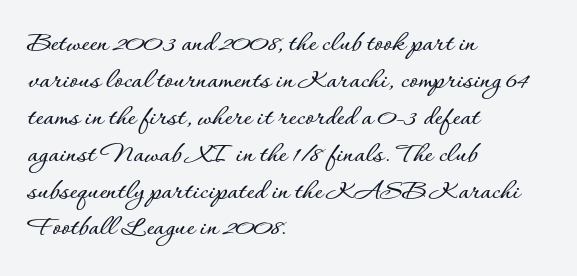
{"width": "normal", "stroke_contrast": "low", "x_height": "small", "monospaced": "no", "underline": "no", "align": "left", "line_spacing_ratio": 1.23, "letter_spacing": "normal", "letter_spacing_em": 0.0, "glyph_px": 30}
